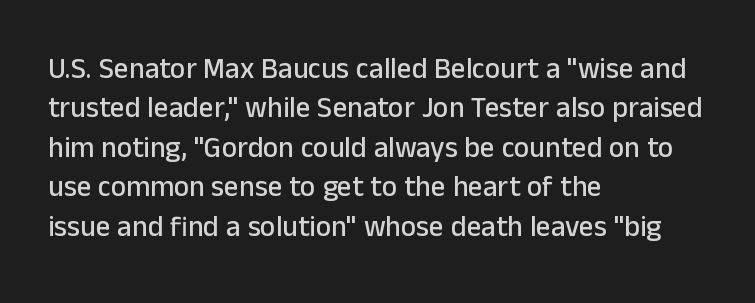
Q: Is the text italic (slanted)? A: No, it is upright.
Q: Is the typeface a serif or a sans-serif typeface? A: Sans-serif.
Q: Is the text underlined? A: No.
Q: How is the paragraph aligned? A: Left-aligned.
Q: Is the spacing between letters normal or unusually wide? A: Normal.
Q: Is the spacing between lines tight, normal or loose? A: Normal.
Q: Width (condensed, normal, or wide)? A: Normal.
Q: Stroke contrast? A: Low.
Q: x-height? A: Medium.
Q: Monospaced? A: No.
